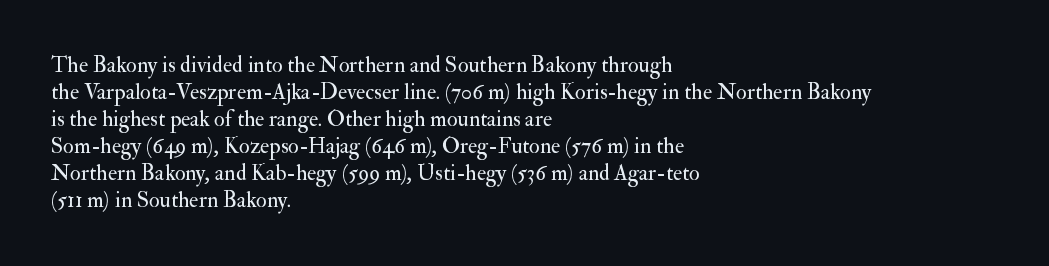
Q: Is the text bold? A: No.
Q: Is the text italic (slanted)? A: No, it is upright.
Q: Is the text underlined? A: No.
Q: How is the paragraph aligned? A: Left-aligned.
Q: Is the spacing between letters normal or unusually wide? A: Normal.
